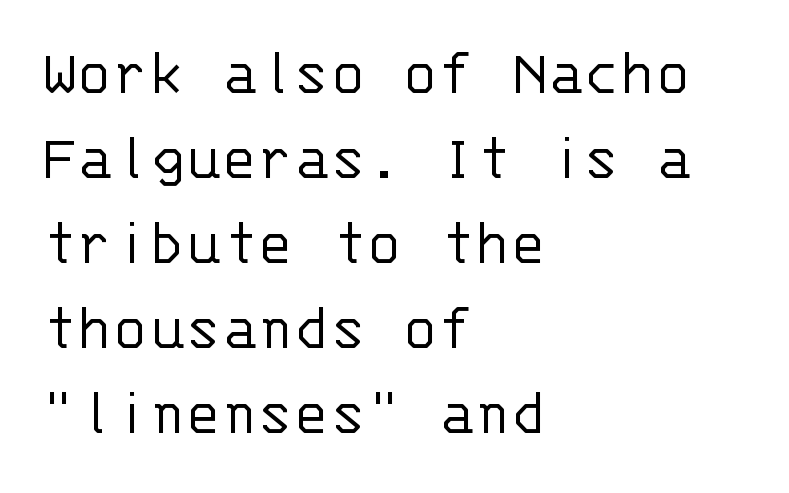
{"serif": "no", "italic": "no", "bold": "no", "weight": "light", "width": "normal", "stroke_contrast": "low", "x_height": "large", "monospaced": "yes", "underline": "no", "align": "left", "line_spacing": "normal", "line_spacing_ratio": 1.27, "letter_spacing": "normal", "letter_spacing_em": 0.0, "glyph_px": 67}
